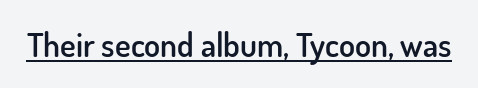
{"serif": "no", "italic": "no", "bold": "semi", "weight": "semibold", "width": "normal", "stroke_contrast": "low", "x_height": "small", "monospaced": "no", "underline": "yes", "letter_spacing": "normal", "letter_spacing_em": 0.0, "glyph_px": 33}
